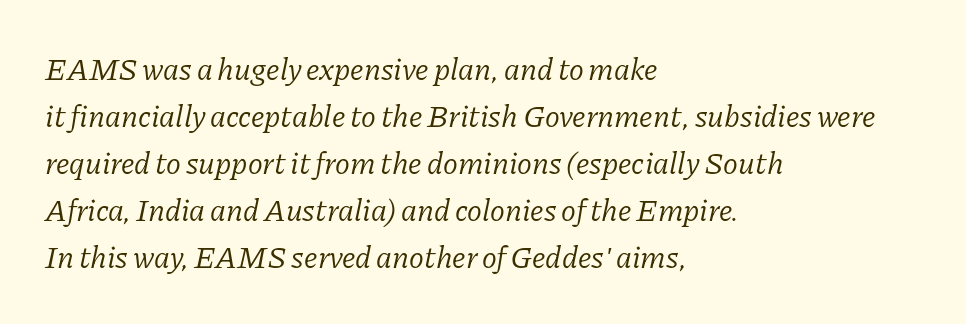
These lines were composed using italics. A classic flush-left, rag-right setting is used for this passage. The space between consecutive lines is moderate. Proportional: the letters do not fall into vertical columns. The designer went with a serif here, giving each stem small feet.
